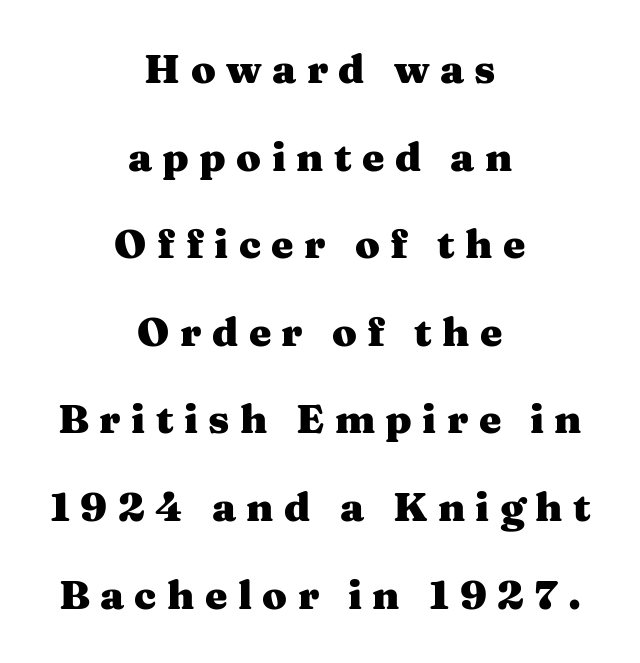
Designer's note — italics off, roman on. Unlike a clean sans, this face finishes its strokes with serifs. Regarding leading, the lines here are spaced well apart. How are the letters spaced? Widely, with obvious added tracking. Weight: bold. Clear beneath every line of the passage.
